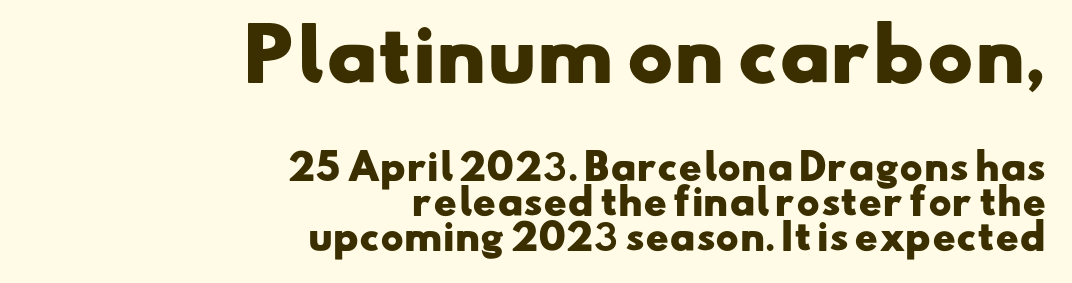
The image shows 70 px heavy, wide sans-serif type; set right-aligned, tight line spacing (1.0x), normal letter spacing, not underlined; the first (top) block is 2.0x larger; low stroke contrast and a small x-height.
